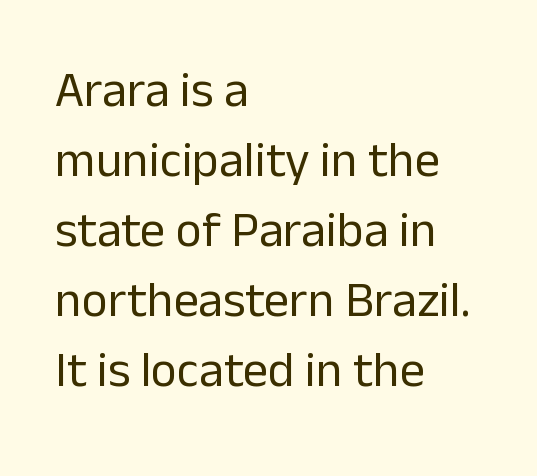
{"serif": "no", "italic": "no", "bold": "no", "weight": "regular", "width": "normal", "stroke_contrast": "low", "x_height": "medium", "monospaced": "no", "underline": "no", "align": "left", "line_spacing": "normal", "line_spacing_ratio": 1.4, "letter_spacing": "normal", "letter_spacing_em": 0.0, "glyph_px": 50}
